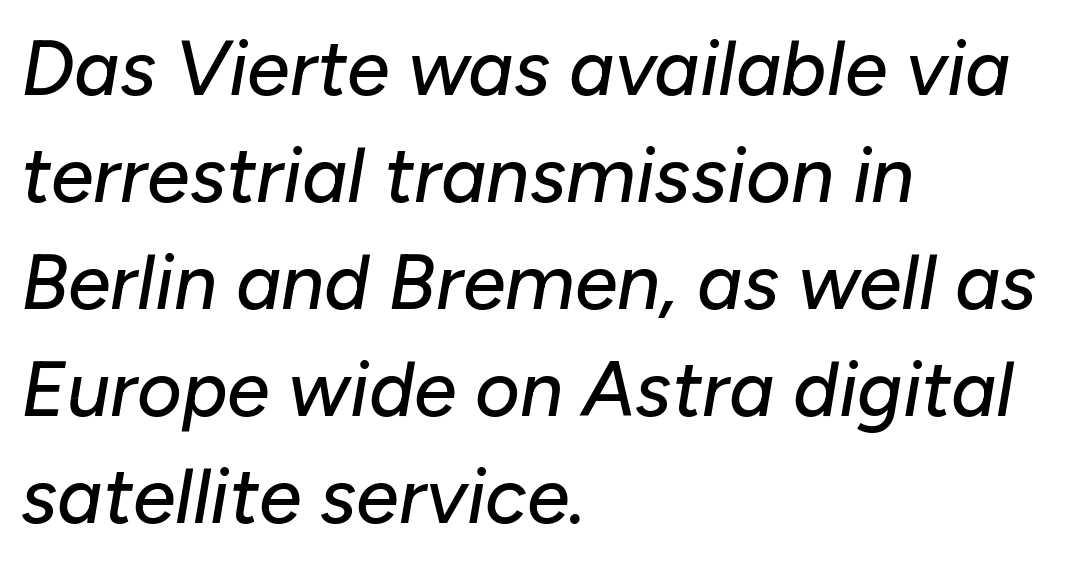
The image shows 77 px text type, italic (leaning right); set left-aligned, normal line spacing (1.39x), normal letter spacing, not underlined; low stroke contrast and a medium x-height.
